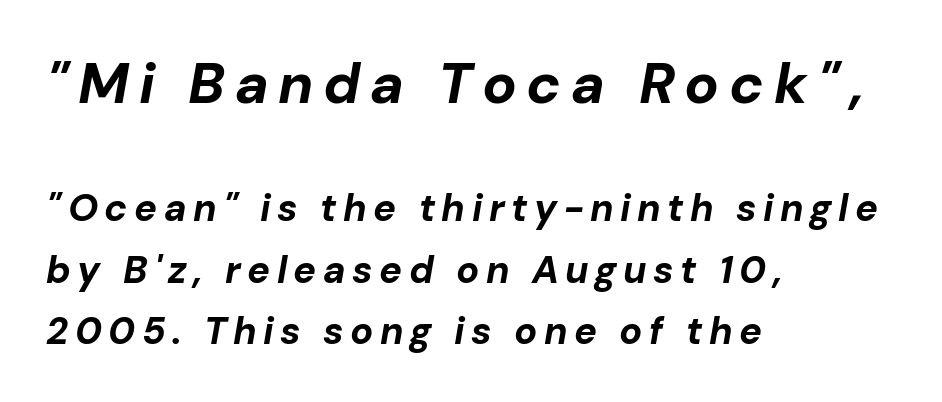
{"italic": "yes", "lean": "right", "slant_degrees": 10, "bold": "yes", "weight": "bold", "width": "normal", "stroke_contrast": "low", "x_height": "medium", "monospaced": "no", "underline": "no", "align": "left", "line_spacing": "normal", "line_spacing_ratio": 1.61, "larger_block": "first", "size_ratio": 1.5, "glyph_px": 57}
